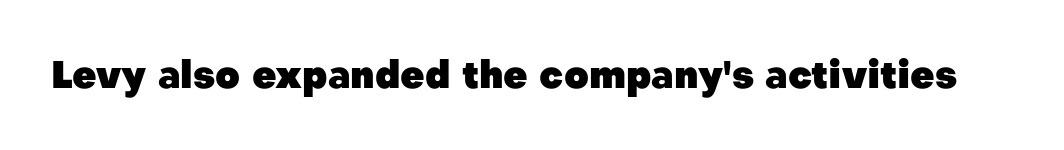
Q: Is the text bold? A: Yes.
Q: Is the text italic (slanted)? A: No, it is upright.
Q: Is the typeface a serif or a sans-serif typeface? A: Sans-serif.
Q: Is the text underlined? A: No.
Q: Is the spacing between letters normal or unusually wide? A: Normal.
Q: Width (condensed, normal, or wide)? A: Normal.
Q: Stroke contrast? A: Low.
Q: x-height? A: Medium.
Q: Monospaced? A: No.
